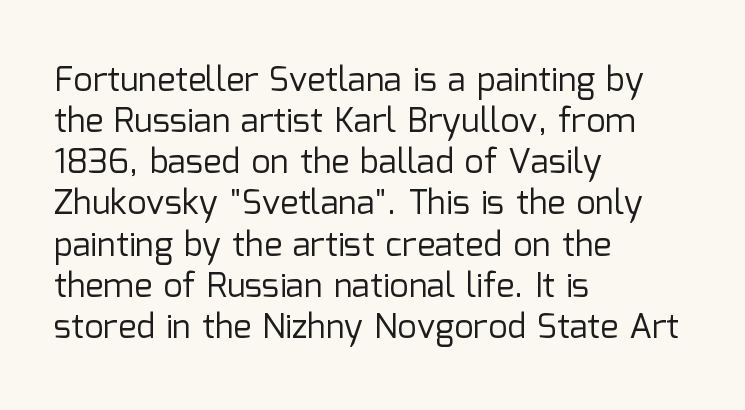
The image shows 34 px regular-weight sans-serif type, upright; set left-aligned, line spacing 1.21x, normal letter spacing, not underlined; low stroke contrast and a medium x-height.
